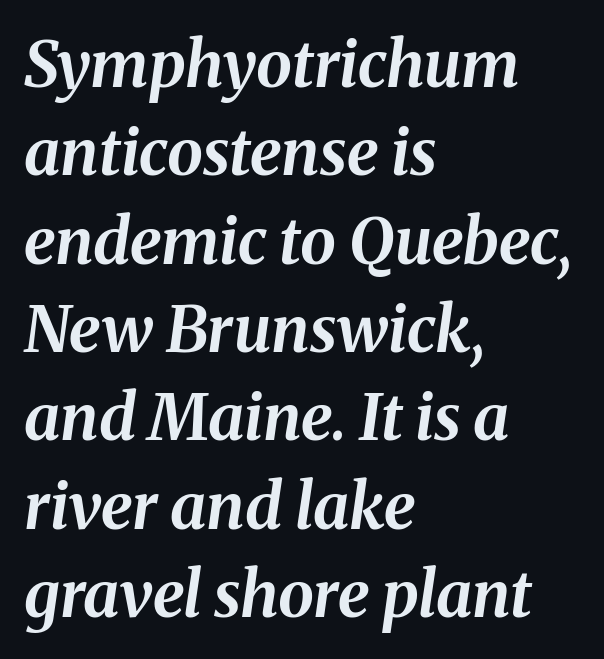
The image shows 64 px bold type, italic (leaning right); set left-aligned, normal line spacing (1.38x), normal letter spacing, not underlined; medium stroke contrast and a medium x-height.
